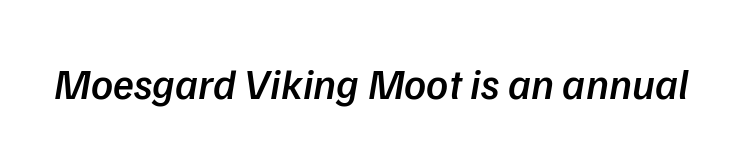
The image shows 43 px semibold type, italic (leaning right); set normal letter spacing, not underlined; low stroke contrast and a medium x-height.
